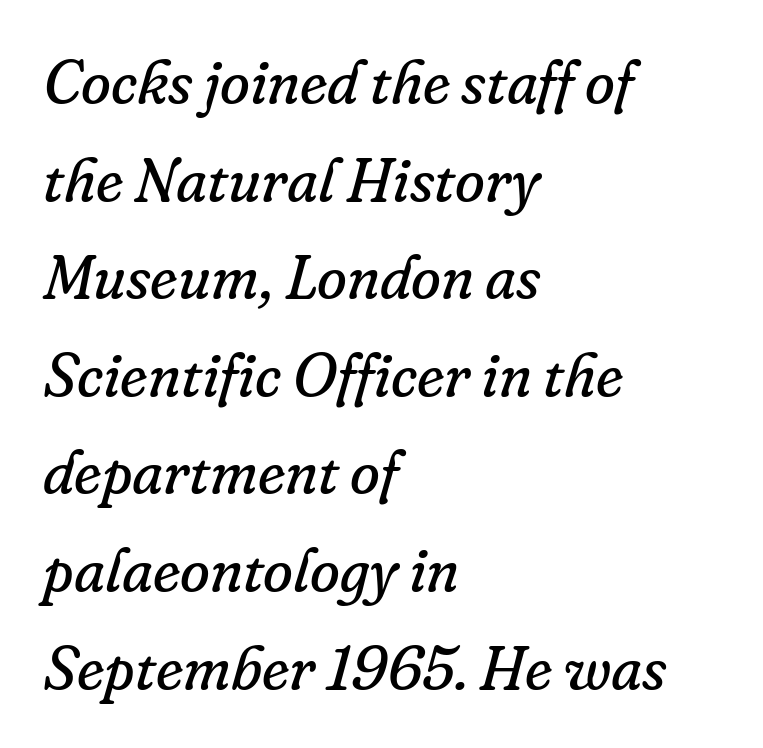
The image shows 61 px regular-weight serif type, italic (leaning right); set left-aligned, normal line spacing (1.6x), normal letter spacing, not underlined; low stroke contrast and a small x-height.
